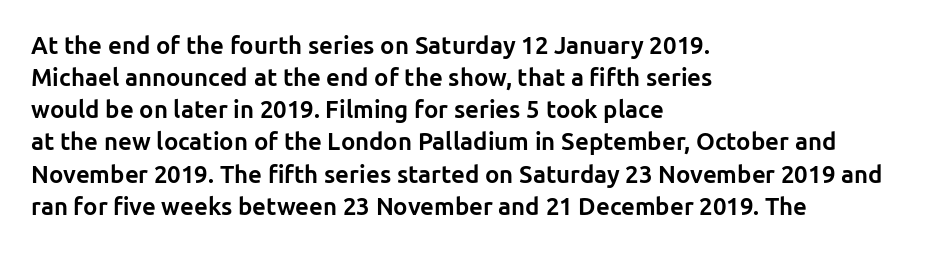
Q: Is the text bold? A: Yes.
Q: Is the text italic (slanted)? A: No, it is upright.
Q: Is the text underlined? A: No.
Q: How is the paragraph aligned? A: Left-aligned.
Q: Is the spacing between letters normal or unusually wide? A: Normal.
Q: Is the spacing between lines tight, normal or loose? A: Normal.
